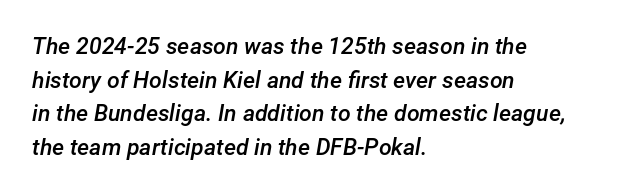
{"italic": "yes", "lean": "right", "slant_degrees": 12, "bold": "semi", "underline": "no", "align": "left", "line_spacing": "normal", "line_spacing_ratio": 1.46, "letter_spacing": "normal", "letter_spacing_em": 0.0, "glyph_px": 23}
